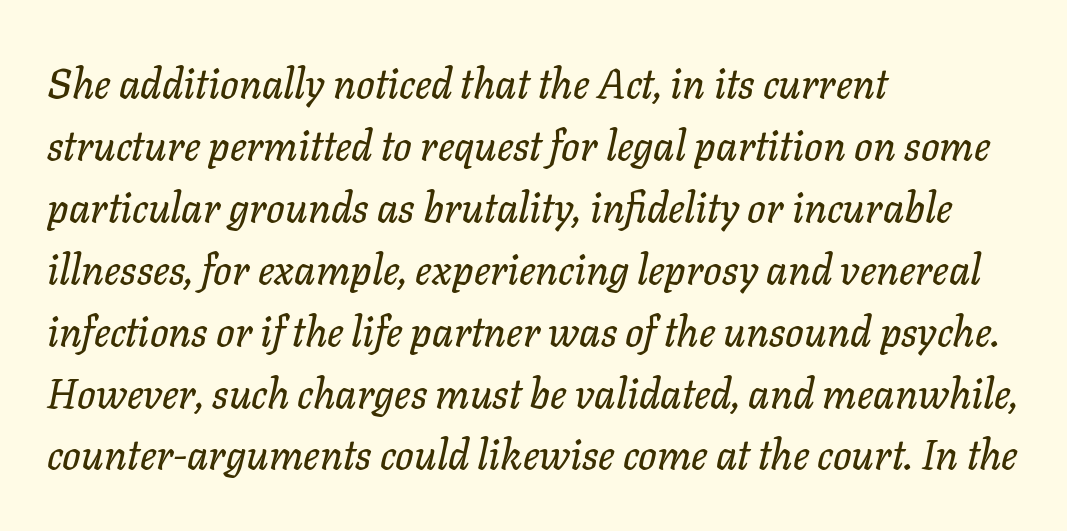
{"italic": "yes", "lean": "right", "slant_degrees": 11, "width": "normal", "stroke_contrast": "low", "x_height": "medium", "monospaced": "no", "underline": "no", "align": "left", "line_spacing": "normal", "line_spacing_ratio": 1.51, "letter_spacing": "normal", "letter_spacing_em": 0.0, "glyph_px": 41}
